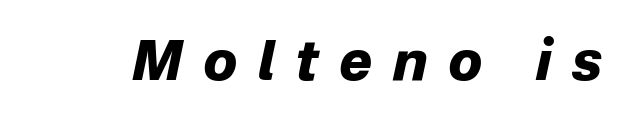
Q: Is the text bold? A: Yes.
Q: Is the text italic (slanted)? A: Yes, it leans right by about 12 degrees.
Q: Is the text underlined? A: No.
Q: Is the spacing between letters normal or unusually wide? A: Unusually wide.
Q: Width (condensed, normal, or wide)? A: Normal.
Q: Stroke contrast? A: Low.
Q: x-height? A: Medium.
Q: Monospaced? A: No.
